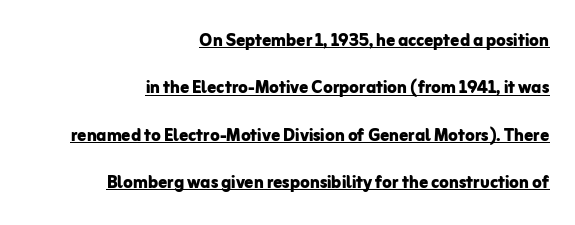
The glyphs have the mass of a bold cut. The letters stand upright; this is a roman face. There is no visible air inserted between adjacent glyphs. A great deal of white space separates one row of letters from the next. This rendering features underlined lettering.
